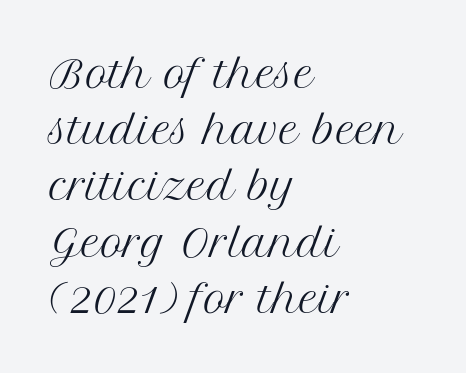
{"bold": "no", "weight": "regular", "width": "normal", "stroke_contrast": "medium", "x_height": "medium", "monospaced": "no", "underline": "no", "align": "left", "line_spacing": "normal", "line_spacing_ratio": 1.48, "letter_spacing": "normal", "letter_spacing_em": 0.0, "glyph_px": 38}
